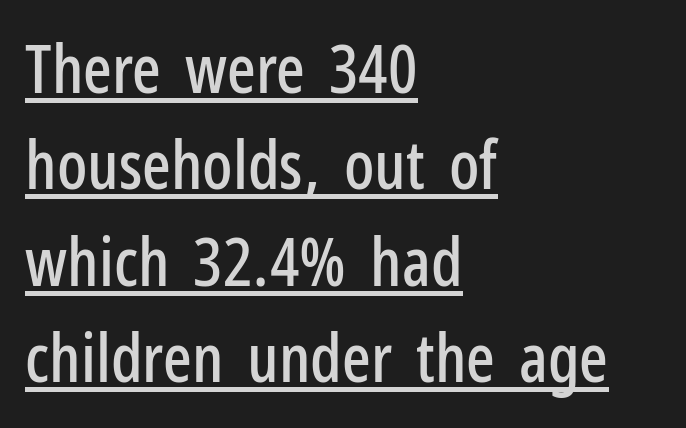
Q: Is the text italic (slanted)? A: No, it is upright.
Q: Is the typeface a serif or a sans-serif typeface? A: Sans-serif.
Q: Is the text underlined? A: Yes.
Q: How is the paragraph aligned? A: Left-aligned.
Q: Is the spacing between letters normal or unusually wide? A: Normal.
Q: Is the spacing between lines tight, normal or loose? A: Normal.
Q: Width (condensed, normal, or wide)? A: Condensed.
Q: Stroke contrast? A: Low.
Q: x-height? A: Medium.
Q: Monospaced? A: No.
